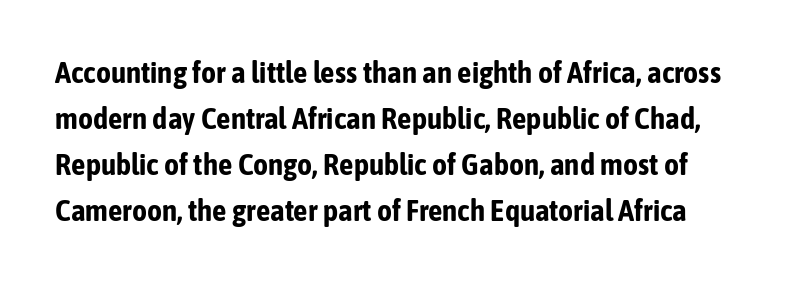
Weight check: bold — yes, fully. When letters stand straight like this, we call the style roman or upright. Letters rest on an invisible, unmarked baseline. These lines are composed in type without serifs.
